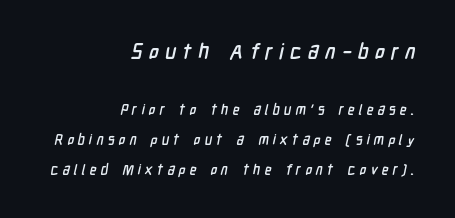
The image shows 21 px bold type; set right-aligned, loose line spacing (2.12x), unusually wide letter spacing (+0.29 em), not underlined; the first (top) block is 1.5x larger.
